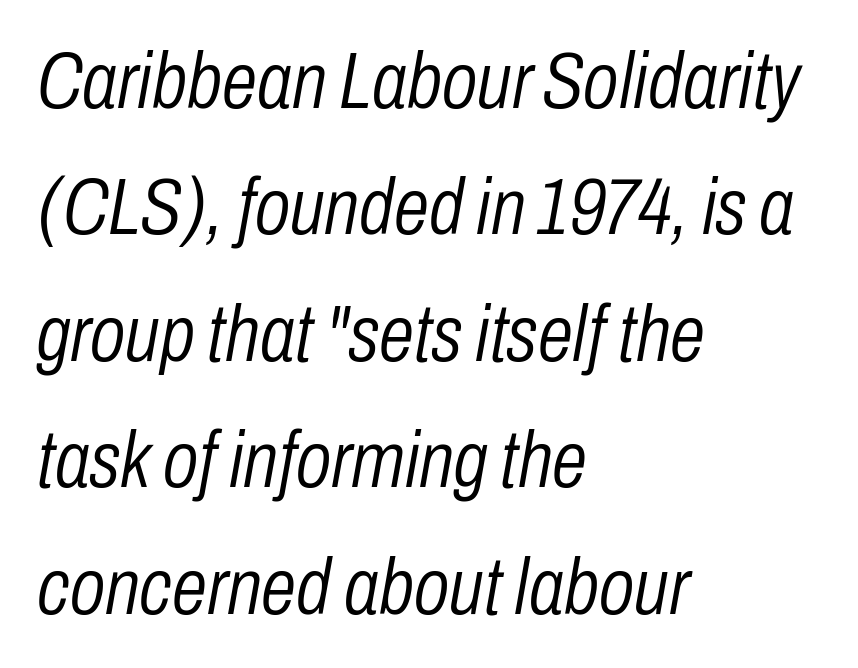
The image shows 80 px light, condensed type, italic (leaning right); set left-aligned, normal line spacing (1.58x), normal letter spacing, not underlined; low stroke contrast and a medium x-height.
